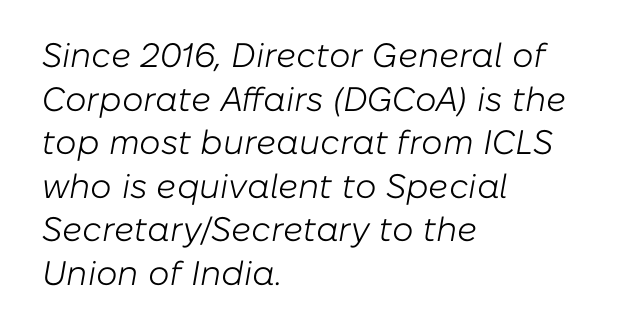
{"italic": "yes", "lean": "right", "slant_degrees": 10, "bold": "no", "weight": "light", "width": "normal", "stroke_contrast": "low", "x_height": "medium", "monospaced": "no", "underline": "no", "align": "left", "line_spacing": "normal", "line_spacing_ratio": 1.28, "letter_spacing": "normal", "letter_spacing_em": 0.0, "glyph_px": 34}
